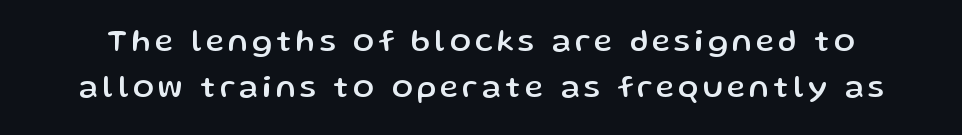
Nope, no serifs anywhere on these letters. Descenders hang freely into open space. A typesetter would call this proportional, since set widths differ per character. Each new line begins a customary step beneath the previous one.
